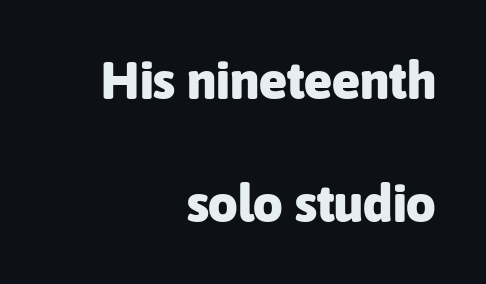
The image shows 52 px heavy sans-serif type, upright; set right-aligned, loose line spacing (2.36x), normal letter spacing, not underlined; low stroke contrast and a medium x-height.
